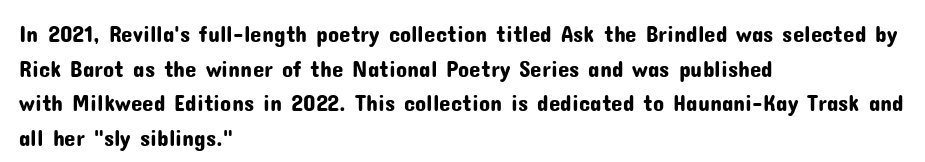
{"italic": "no", "underline": "no", "align": "left", "line_spacing": "normal", "line_spacing_ratio": 1.51, "letter_spacing": "normal", "letter_spacing_em": 0.0, "glyph_px": 23}
